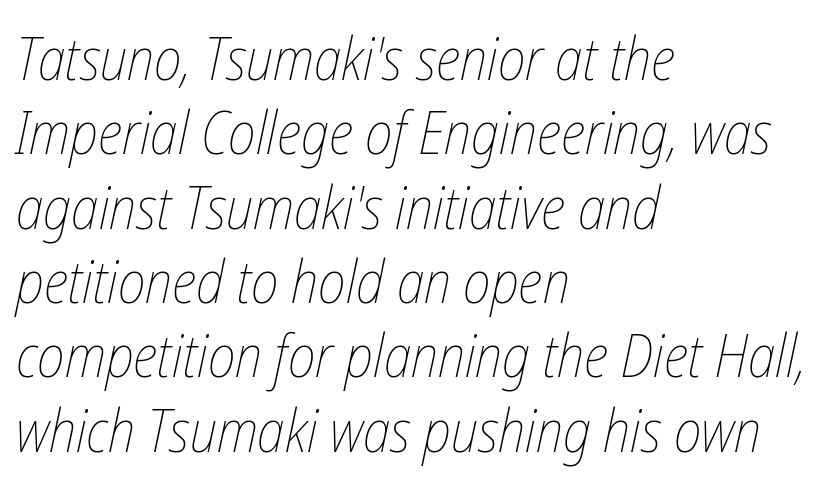
Q: Is the text bold? A: No.
Q: Is the text italic (slanted)? A: Yes, it leans right by about 12 degrees.
Q: Is the text underlined? A: No.
Q: How is the paragraph aligned? A: Left-aligned.
Q: Is the spacing between letters normal or unusually wide? A: Normal.
Q: Is the spacing between lines tight, normal or loose? A: Normal.
Q: Width (condensed, normal, or wide)? A: Condensed.
Q: Stroke contrast? A: Low.
Q: x-height? A: Medium.
Q: Monospaced? A: No.
